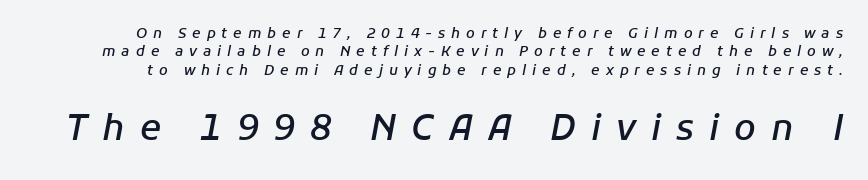
{"italic": "yes", "lean": "right", "slant_degrees": 11, "bold": "semi", "weight": "semibold", "width": "normal", "stroke_contrast": "low", "x_height": "medium", "monospaced": "no", "underline": "no", "line_spacing": "normal", "line_spacing_ratio": 1.31, "letter_spacing": "wide", "letter_spacing_em": 0.43, "larger_block": "second", "size_ratio": 2.5, "glyph_px": 35}
